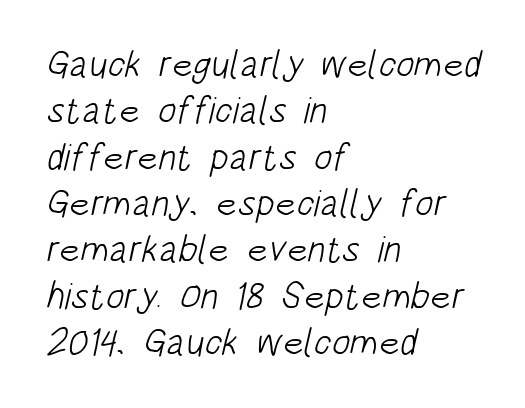
{"serif": "no", "bold": "no", "weight": "light", "width": "condensed", "stroke_contrast": "low", "x_height": "large", "monospaced": "no", "underline": "no", "align": "left", "line_spacing_ratio": 1.22, "letter_spacing": "normal", "letter_spacing_em": 0.0, "glyph_px": 38}
